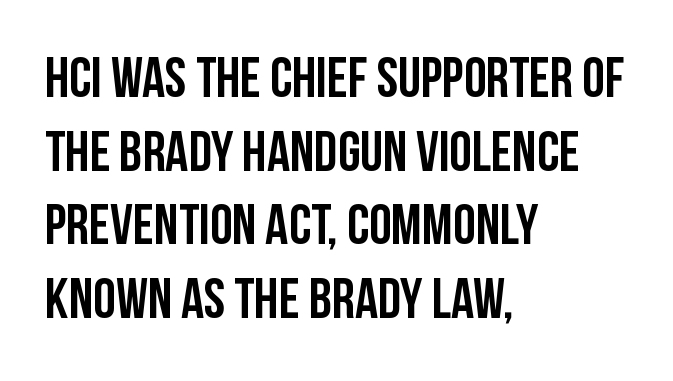
The image shows 57 px condensed sans-serif type, upright; set left-aligned, normal line spacing (1.29x), normal letter spacing, not underlined; low stroke contrast and a large x-height.
